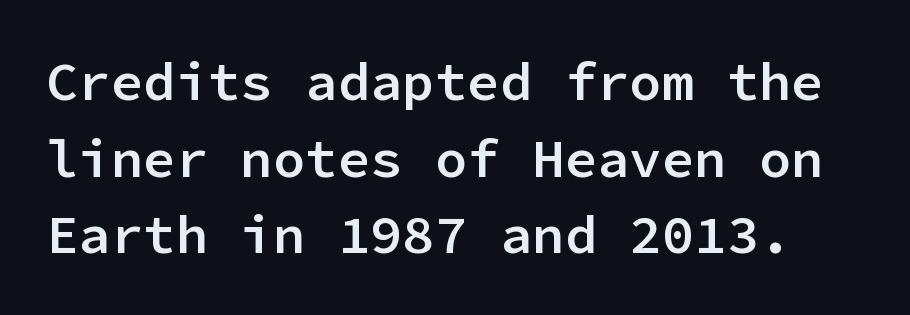
Q: Is the text bold? A: Semi-bold.
Q: Is the text italic (slanted)? A: No, it is upright.
Q: Is the typeface a serif or a sans-serif typeface? A: Sans-serif.
Q: Is the text underlined? A: No.
Q: Is the spacing between letters normal or unusually wide? A: Normal.
Q: Is the spacing between lines tight, normal or loose? A: Normal.
Q: Width (condensed, normal, or wide)? A: Normal.
Q: Stroke contrast? A: Low.
Q: x-height? A: Medium.
Q: Monospaced? A: Yes.
